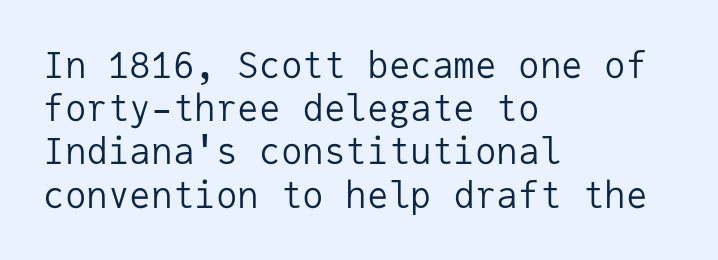
On a weight scale, this lands at 450 or below. Italic: no, the glyphs are upright roman. Is the letter spacing exaggerated? No — it looks like the ordinary default. Every character here occupies the same horizontal width, giving the sample a typewriter-like rhythm. Is this a sans? Yes — the strokes have no serifs.
